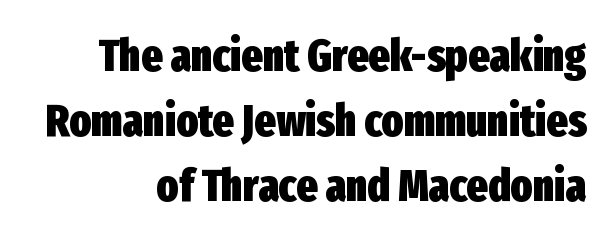
The image shows 45 px heavy, condensed sans-serif type, upright; set right-aligned, normal line spacing (1.45x), normal letter spacing, not underlined; low stroke contrast and a medium x-height.
